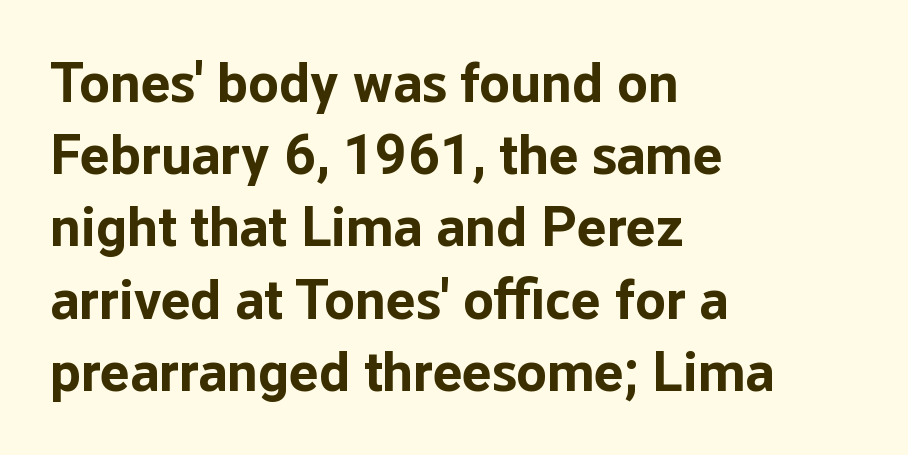
Q: Is the text bold? A: Yes.
Q: Is the text italic (slanted)? A: No, it is upright.
Q: Is the typeface a serif or a sans-serif typeface? A: Sans-serif.
Q: Is the text underlined? A: No.
Q: How is the paragraph aligned? A: Left-aligned.
Q: Is the spacing between letters normal or unusually wide? A: Normal.
Q: Is the spacing between lines tight, normal or loose? A: Normal.
Q: Width (condensed, normal, or wide)? A: Normal.
Q: Stroke contrast? A: Low.
Q: x-height? A: Medium.
Q: Monospaced? A: No.
